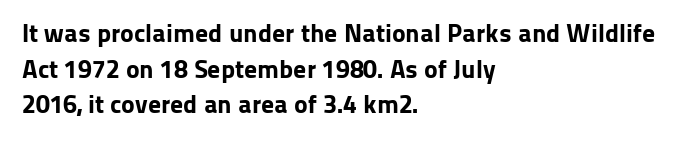
Descenders are the only things crossing below the line. Weight: bold. The tracking reads as untouched default to a designer's eye. A typesetter would mark this as roman, not italic.
